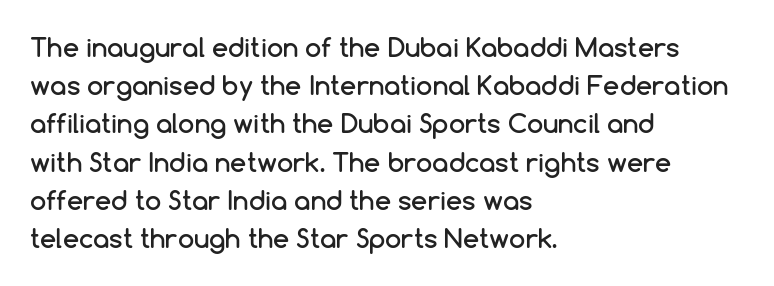
{"italic": "no", "underline": "no", "align": "left", "line_spacing": "normal", "line_spacing_ratio": 1.47, "letter_spacing": "normal", "letter_spacing_em": 0.0, "glyph_px": 26}
